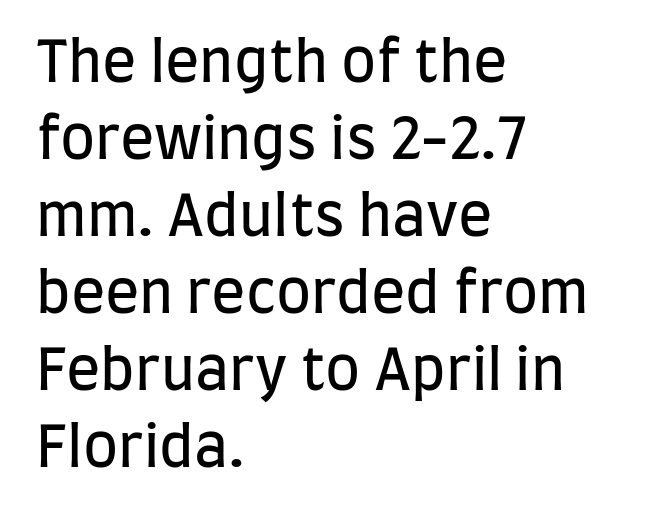
{"serif": "no", "italic": "no", "bold": "no", "weight": "regular", "width": "condensed", "stroke_contrast": "low", "x_height": "large", "monospaced": "no", "underline": "no", "align": "left", "line_spacing": "normal", "line_spacing_ratio": 1.35, "letter_spacing": "normal", "letter_spacing_em": 0.0, "glyph_px": 57}
